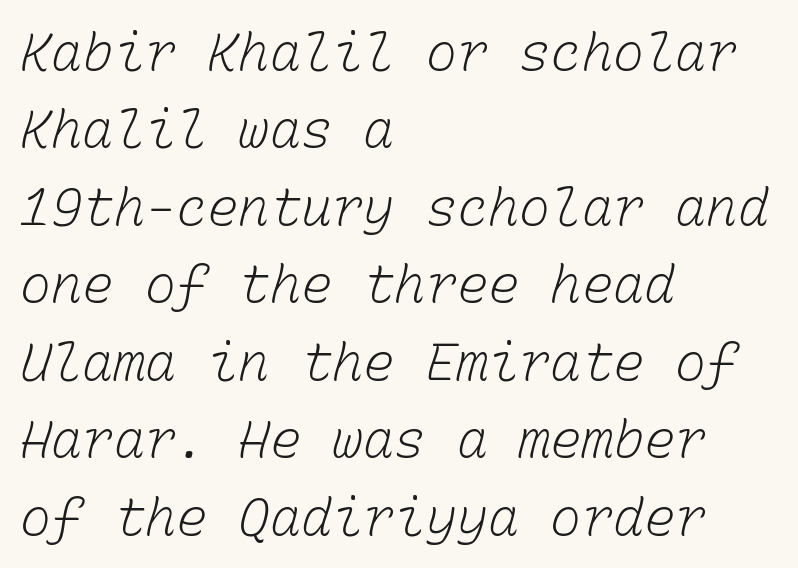
Q: Is the text bold? A: No.
Q: Is the text underlined? A: No.
Q: How is the paragraph aligned? A: Left-aligned.
Q: Is the spacing between letters normal or unusually wide? A: Normal.
Q: Is the spacing between lines tight, normal or loose? A: Normal.
Q: Width (condensed, normal, or wide)? A: Normal.
Q: Stroke contrast? A: Low.
Q: x-height? A: Medium.
Q: Monospaced? A: Yes.
